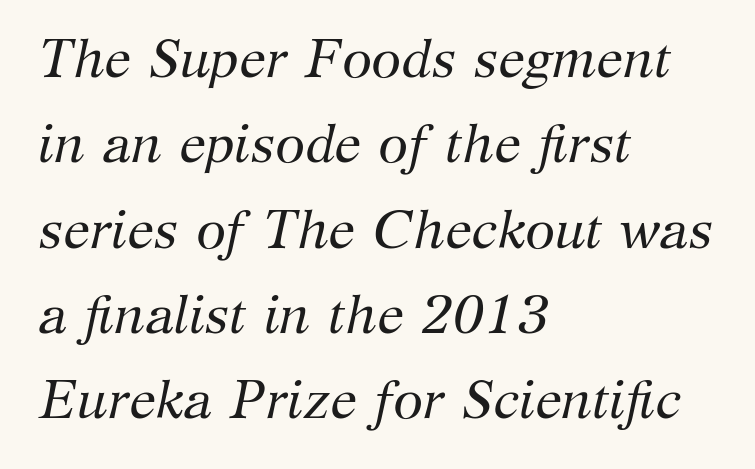
The image shows 54 px regular-weight serif type, italic (leaning right); set left-aligned, normal line spacing (1.58x), normal letter spacing, not underlined; medium stroke contrast and a medium x-height.
